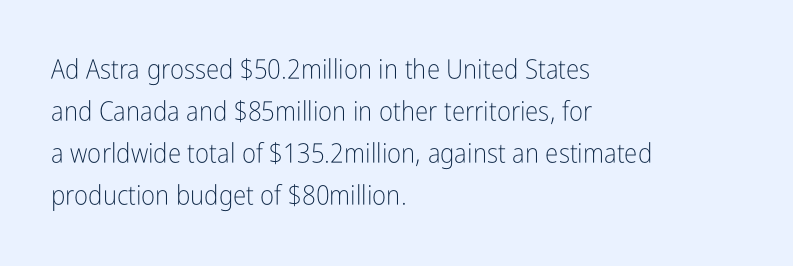
Each new line begins a customary step beneath the previous one. The passage shown is not underscored anywhere. Weight: not bold — regular or lighter. Nope, not italic — everything's standing straight. A classic flush-left, rag-right setting is used for this passage.
